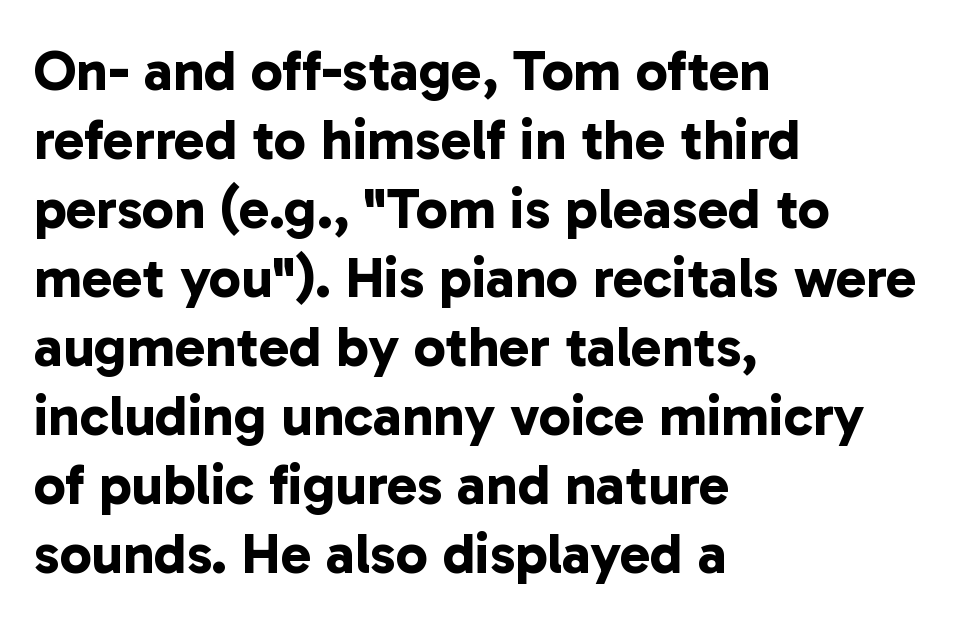
{"serif": "no", "bold": "yes", "weight": "bold", "width": "normal", "stroke_contrast": "low", "x_height": "medium", "monospaced": "no", "underline": "no", "align": "left", "line_spacing_ratio": 1.21, "letter_spacing": "normal", "letter_spacing_em": 0.0, "glyph_px": 57}
